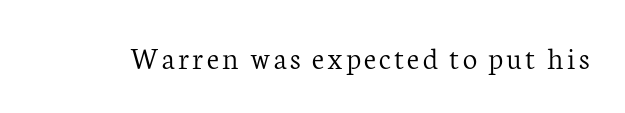
{"serif": "yes", "italic": "no", "bold": "no", "weight": "light", "width": "normal", "stroke_contrast": "low", "x_height": "medium", "monospaced": "no", "underline": "no", "glyph_px": 32}
